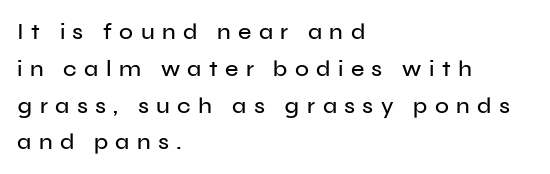
{"italic": "no", "underline": "no", "align": "left", "line_spacing": "normal", "line_spacing_ratio": 1.6, "letter_spacing": "wide", "letter_spacing_em": 0.32, "glyph_px": 23}
